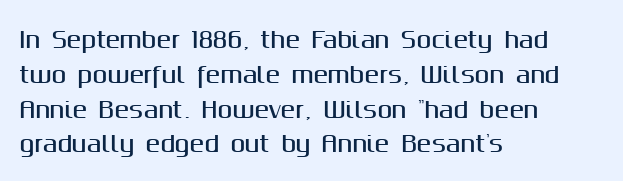
Q: Is the text italic (slanted)? A: No, it is upright.
Q: Is the text underlined? A: No.
Q: How is the paragraph aligned? A: Left-aligned.
Q: Is the spacing between letters normal or unusually wide? A: Normal.
Q: Is the spacing between lines tight, normal or loose? A: Normal.
